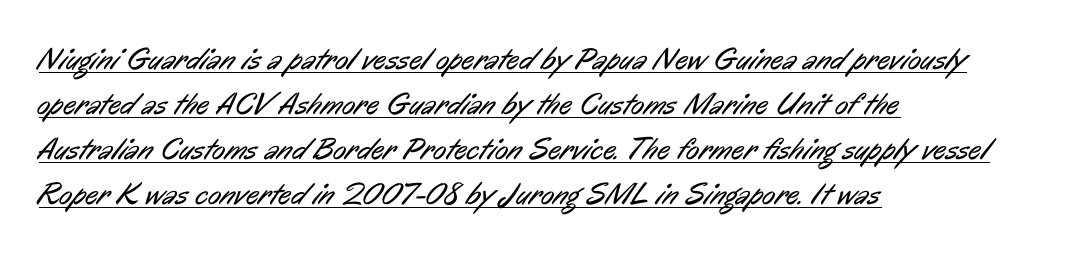
Q: Is the text bold? A: No.
Q: Is the typeface a serif or a sans-serif typeface? A: Sans-serif.
Q: Is the text underlined? A: Yes.
Q: How is the paragraph aligned? A: Left-aligned.
Q: Is the spacing between letters normal or unusually wide? A: Normal.
Q: Is the spacing between lines tight, normal or loose? A: Normal.
Q: Width (condensed, normal, or wide)? A: Condensed.
Q: Stroke contrast? A: Low.
Q: x-height? A: Medium.
Q: Monospaced? A: No.
